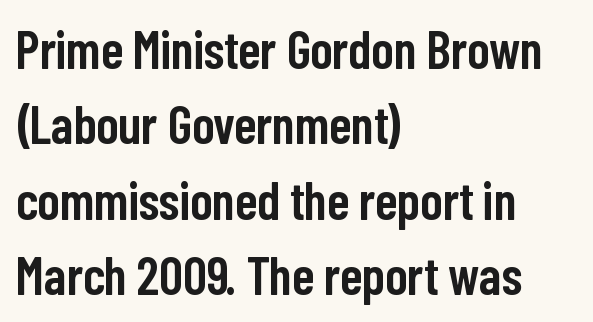
The rendering keeps characters at their native spacing. Does the copy run flush right? No — it runs flush left. The sample has been set in demibold, a notch under bold. Posture: straight, roman, zero tilt. The face used here is proportionally spaced, like ordinary book or web type. The letters carry no serifs — their stems end cleanly without finishing strokes.
